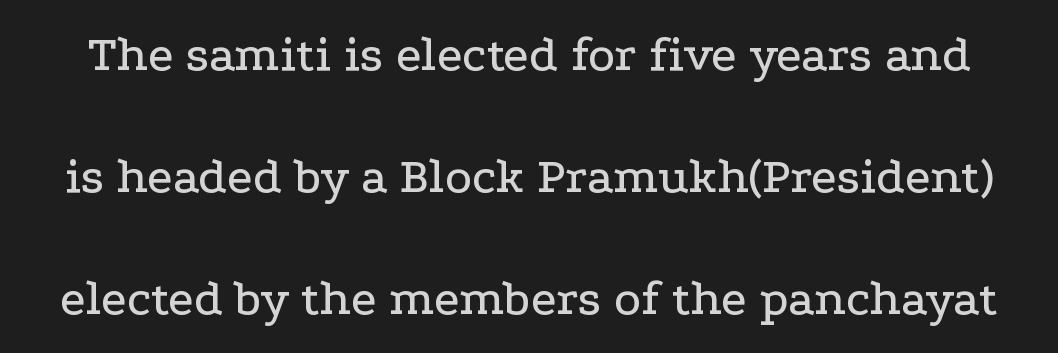
The image shows 51 px wide serif type, upright; set loose line spacing (2.39x), normal letter spacing, not underlined; low stroke contrast and a medium x-height.
